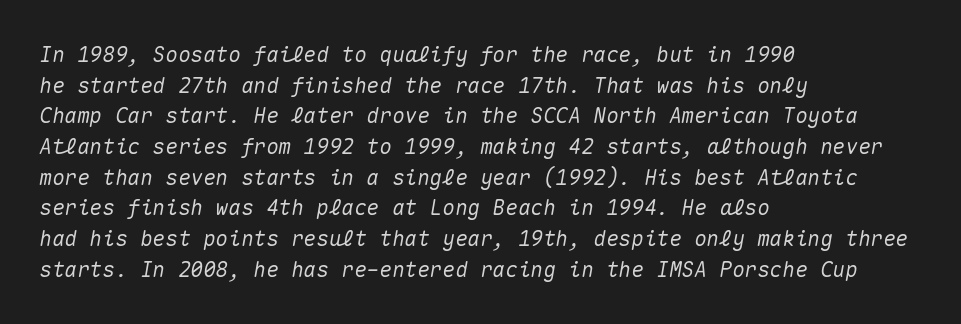
This sample is left-justified, so line endings fall wherever the words run out. The baseline area is clear. If you drew a line through each stem, it would be angled. Vertical spacing — default. The gaps between neighbouring characters are ordinary and unremarkable.
